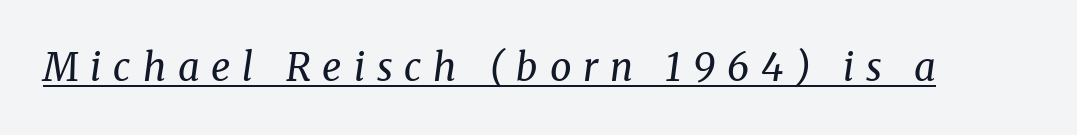
Q: Is the text bold? A: No.
Q: Is the text italic (slanted)? A: Yes, it leans right by about 8 degrees.
Q: Is the typeface a serif or a sans-serif typeface? A: Serif.
Q: Is the text underlined? A: Yes.
Q: Is the spacing between letters normal or unusually wide? A: Unusually wide.
Q: Width (condensed, normal, or wide)? A: Normal.
Q: Stroke contrast? A: Medium.
Q: x-height? A: Medium.
Q: Monospaced? A: No.
